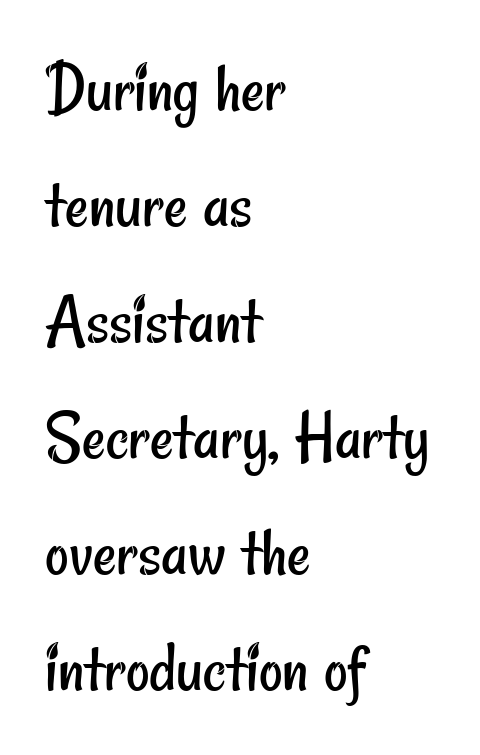
{"serif": "no", "bold": "no", "weight": "regular", "width": "condensed", "stroke_contrast": "low", "x_height": "small", "monospaced": "no", "underline": "no", "align": "left", "line_spacing": "normal", "line_spacing_ratio": 1.59, "letter_spacing": "normal", "letter_spacing_em": 0.0, "glyph_px": 73}
